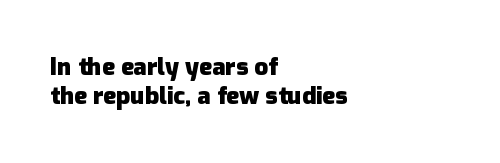
{"italic": "no", "bold": "yes", "underline": "no", "align": "left", "line_spacing_ratio": 1.21, "letter_spacing": "normal", "letter_spacing_em": 0.0, "glyph_px": 24}
